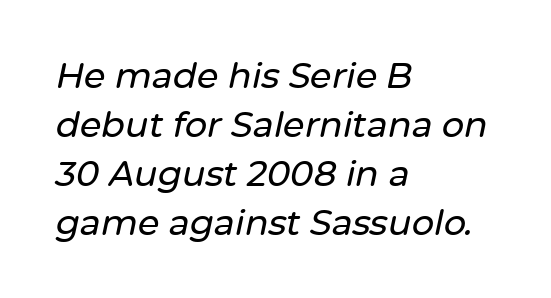
Does the lettering tilt? It does — this is italic. This rendering features lettering with no underline. A typesetter would call this leading conventional body-copy spacing. This rendering leaves character spacing at its baseline value.
